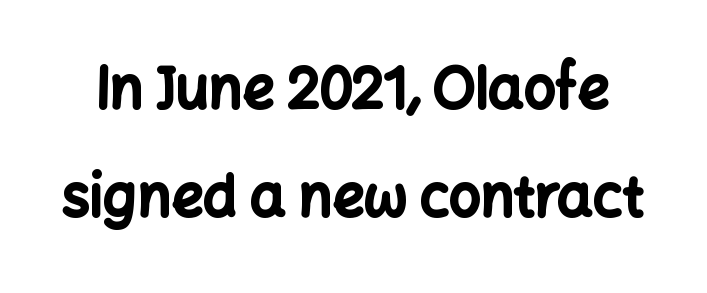
The image shows 56 px bold sans-serif type, upright; set loose line spacing (1.93x), normal letter spacing, not underlined; low stroke contrast and a medium x-height.
